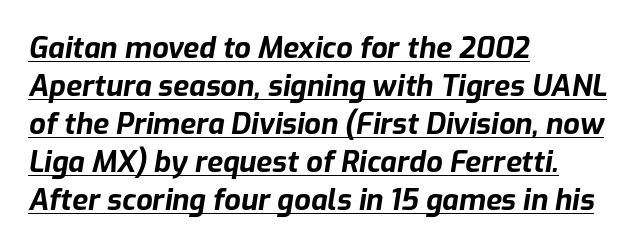
Q: Is the text bold? A: Yes.
Q: Is the text italic (slanted)? A: Yes, it leans right by about 9 degrees.
Q: Is the text underlined? A: Yes.
Q: How is the paragraph aligned? A: Left-aligned.
Q: Is the spacing between letters normal or unusually wide? A: Normal.
Q: Is the spacing between lines tight, normal or loose? A: Normal.
Q: Width (condensed, normal, or wide)? A: Normal.
Q: Stroke contrast? A: Low.
Q: x-height? A: Medium.
Q: Monospaced? A: No.
